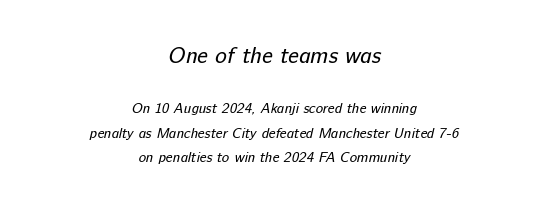
The space beneath each line is pristine and unruled. The first block has been scaled up relative to the second. A typesetter would call this zero additional tracking. Notice how the passage keeps no hard edge, just a central spine. The cut favours lightness, reaching ordinary text weight at its darkest.
